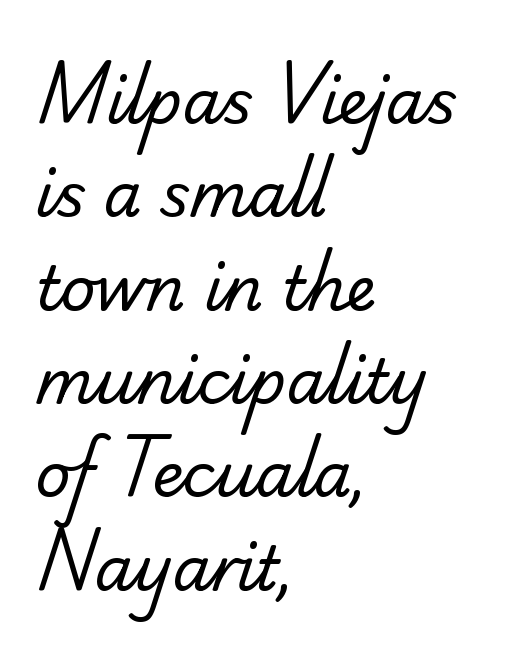
Q: Is the text bold? A: No.
Q: Is the typeface a serif or a sans-serif typeface? A: Sans-serif.
Q: Is the text underlined? A: No.
Q: How is the paragraph aligned? A: Left-aligned.
Q: Is the spacing between letters normal or unusually wide? A: Normal.
Q: Is the spacing between lines tight, normal or loose? A: Normal.
Q: Width (condensed, normal, or wide)? A: Normal.
Q: Stroke contrast? A: Low.
Q: x-height? A: Small.
Q: Monospaced? A: No.
